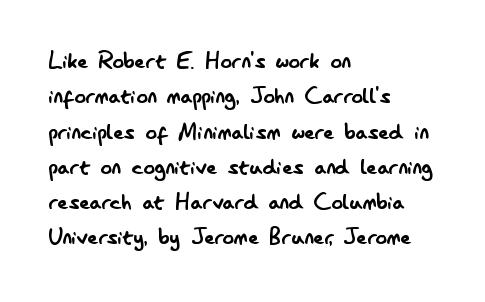
{"serif": "no", "italic": "no", "bold": "no", "weight": "regular", "width": "condensed", "stroke_contrast": "low", "x_height": "small", "monospaced": "no", "underline": "no", "align": "left", "line_spacing": "normal", "line_spacing_ratio": 1.26, "letter_spacing": "normal", "letter_spacing_em": 0.0, "glyph_px": 28}
